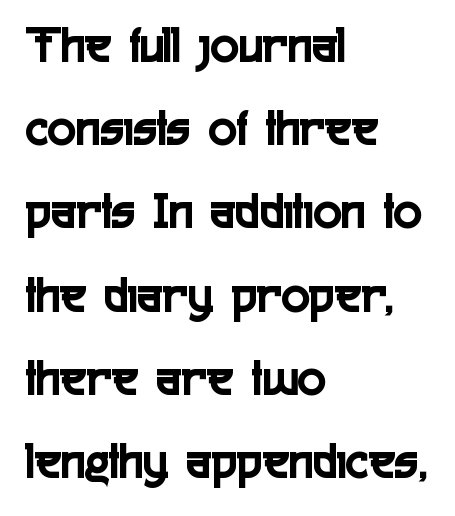
The image shows 53 px condensed sans-serif type, upright; set left-aligned, normal line spacing (1.57x), normal letter spacing, not underlined; a medium x-height.
